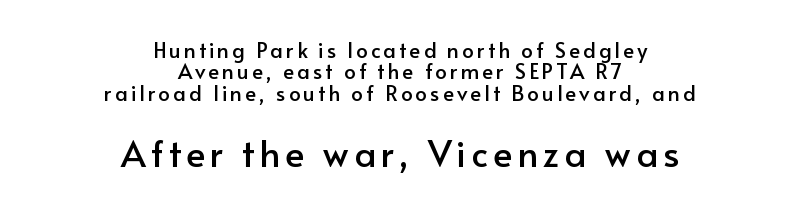
Of the two passages, the one underneath uses the larger point size. No feet cap the strokes, marking this as sans-serif type. Teacher's note: observe the equal gaps on both sides — that is centered alignment. The leading is snug, giving the passage a crowded texture. No italicization has been applied; the sample stays upright.
